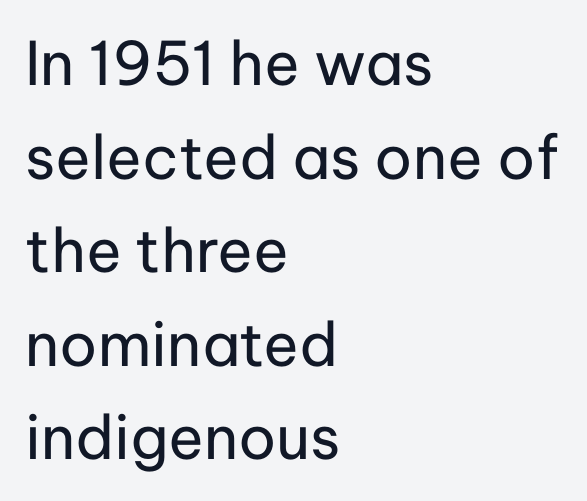
Alignment: flush left. Here the designer chose a conventional face with non-uniform glyph widths. The typeface chosen for these lines omits serifs. Look at the tracking — it's just the regular setting, nothing added. Regarding leading, the lines here are spaced in the standard way.
